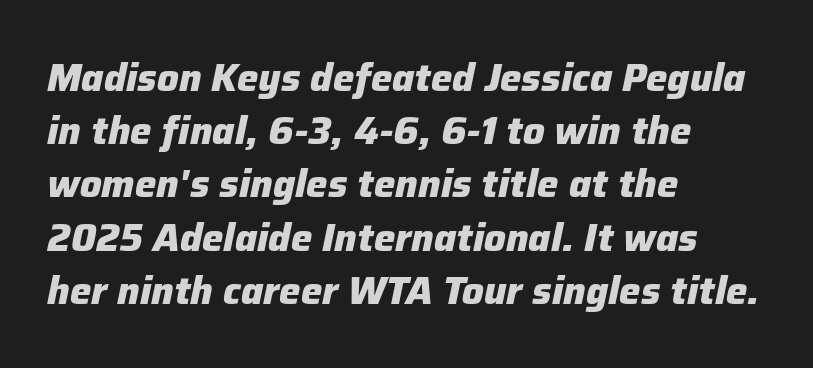
Slanted lettering throughout. The passage shown is typed in a proportional face where columns would drift. Words appear dense and cohesive because spacing is normal. Is the block centered? No — it sits flush against the left margin. Descenders are the only things crossing below the line. I'd describe the lettering as bold — thick and assertive.
